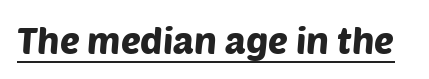
{"serif": "no", "width": "normal", "stroke_contrast": "low", "x_height": "large", "monospaced": "no", "underline": "yes", "letter_spacing": "normal", "letter_spacing_em": 0.0, "glyph_px": 37}
